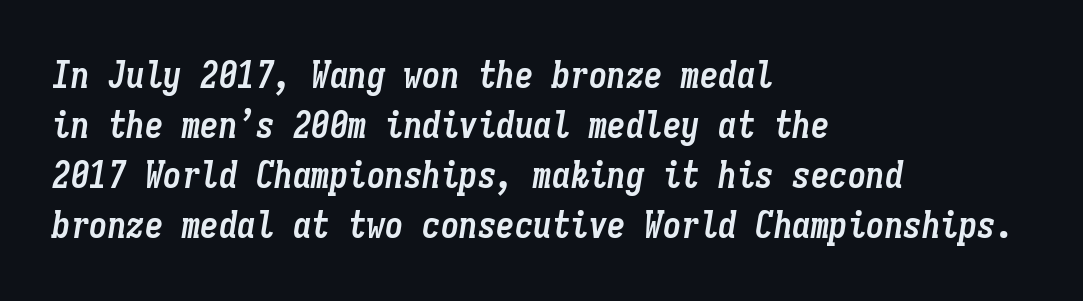
These lines are rendered in a fixed-pitch font. The gaps between neighbouring characters are ordinary and unremarkable. A dark, heavy texture on the line: the type is bold. The leading is moderate, giving the passage an even texture.
